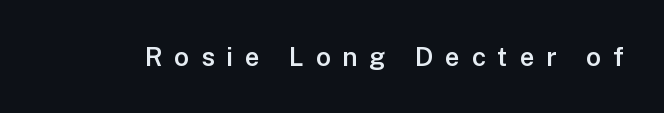
What weight is shown? A semibold, between regular and bold. Vertical strokes here are truly vertical. The specimen omits any rule beneath the text block's lines. Between one letter and the next there's a generous, obvious gap.
